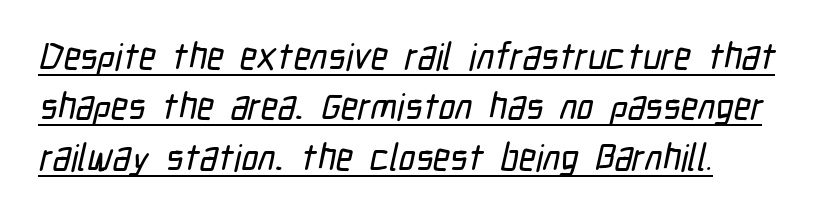
The image shows 37 px condensed sans-serif type; set normal line spacing (1.36x), normal letter spacing, underlined; low stroke contrast and a medium x-height.
